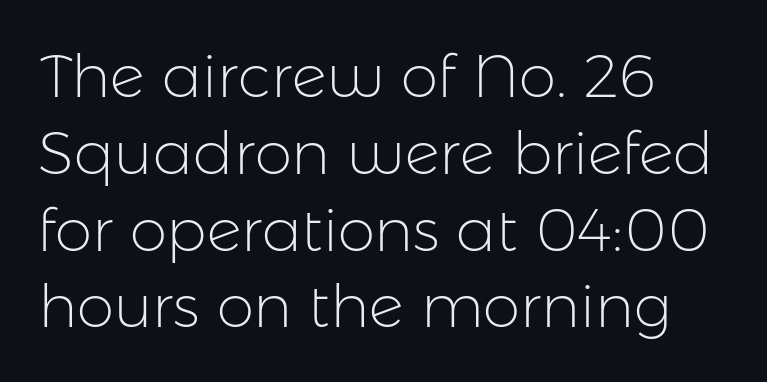
{"serif": "no", "italic": "no", "bold": "no", "weight": "light", "width": "normal", "stroke_contrast": "low", "x_height": "medium", "monospaced": "no", "underline": "no", "align": "left", "line_spacing": "normal", "line_spacing_ratio": 1.28, "letter_spacing": "normal", "letter_spacing_em": 0.0, "glyph_px": 60}
